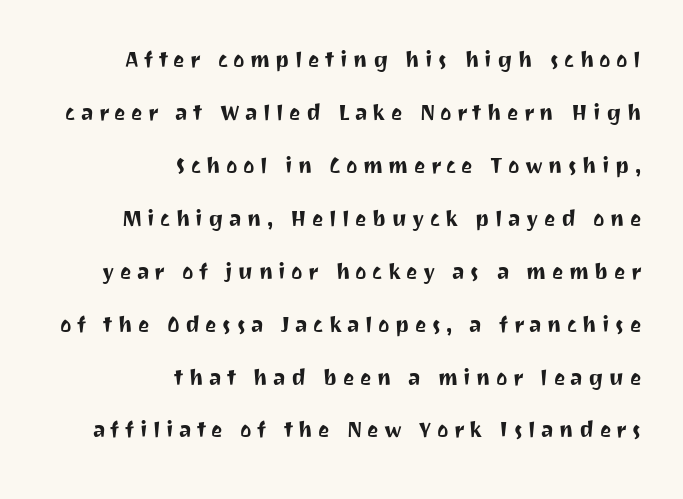
Compared with typical body copy, the letter spacing here is much looser. The zone under the glyphs is completely vacant. This sample is right-justified, so line beginnings fall wherever the words allow. Quick note: not italic, upright. One glance says open: line gaps are wider than usual.
